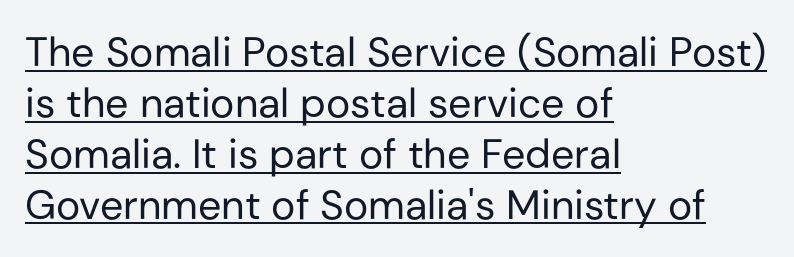
No feet cap the strokes, marking this as sans-serif type. In terms of letterspacing, this is plain default setting. Does the lettering tilt? It doesn't — this is upright. No chunkiness to these letters — they're not bold. Has an underline been added? It has.
